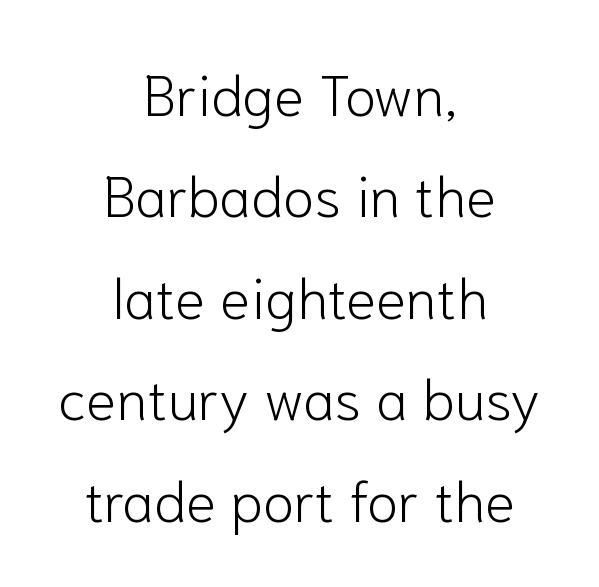
{"serif": "no", "italic": "no", "bold": "no", "weight": "light", "width": "normal", "stroke_contrast": "low", "x_height": "medium", "monospaced": "no", "underline": "no", "align": "center", "line_spacing_ratio": 1.78, "letter_spacing": "normal", "letter_spacing_em": 0.0, "glyph_px": 57}
